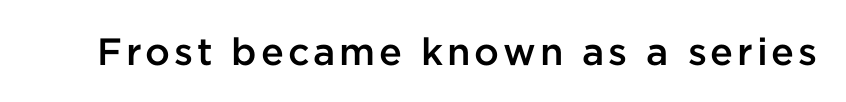
{"serif": "no", "italic": "no", "bold": "semi", "weight": "semibold", "width": "normal", "stroke_contrast": "low", "x_height": "medium", "monospaced": "no", "underline": "no", "glyph_px": 38}
